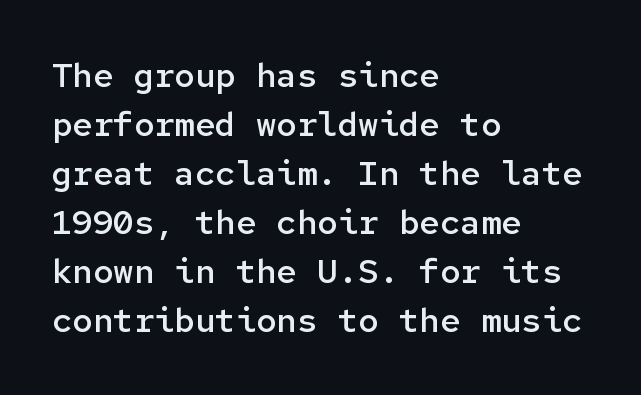
Q: Is the text bold? A: Semi-bold.
Q: Is the text italic (slanted)? A: No, it is upright.
Q: Is the typeface a serif or a sans-serif typeface? A: Sans-serif.
Q: Is the text underlined? A: No.
Q: How is the paragraph aligned? A: Left-aligned.
Q: Is the spacing between letters normal or unusually wide? A: Normal.
Q: Is the spacing between lines tight, normal or loose? A: Normal.
Q: Width (condensed, normal, or wide)? A: Normal.
Q: Stroke contrast? A: Low.
Q: x-height? A: Medium.
Q: Monospaced? A: Yes.
